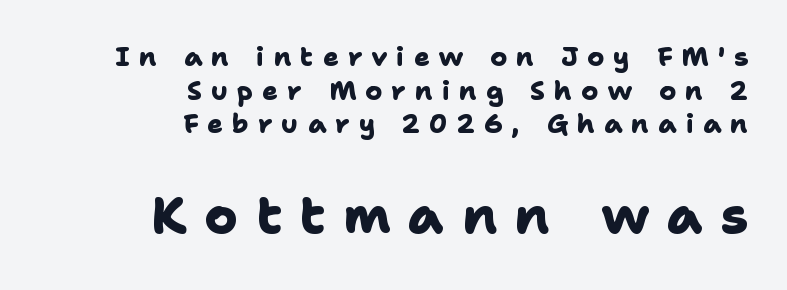
The image shows 51 px heavy sans-serif type; set right-aligned, normal line spacing (1.29x), unusually wide letter spacing (+0.35 em), not underlined; the second (bottom) block is 1.96x larger; low stroke contrast and a medium x-height.
